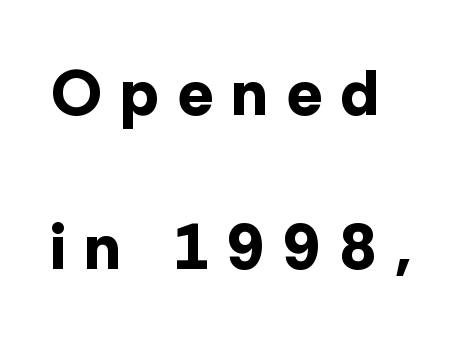
The image shows 64 px bold sans-serif type, upright; set loose line spacing (2.41x), unusually wide letter spacing (+0.31 em), not underlined; low stroke contrast and a medium x-height.
